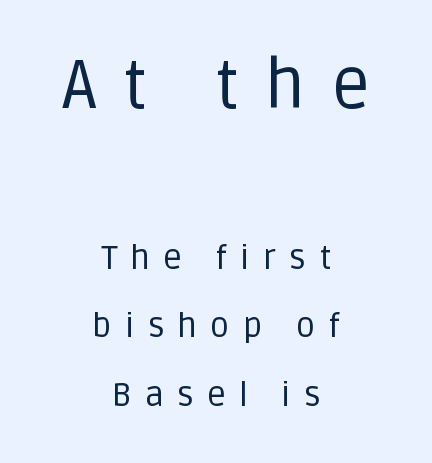
{"serif": "no", "italic": "no", "bold": "no", "weight": "regular", "width": "normal", "stroke_contrast": "low", "x_height": "large", "monospaced": "no", "underline": "no", "align": "center", "line_spacing": "loose", "line_spacing_ratio": 2.02, "letter_spacing": "wide", "letter_spacing_em": 0.38, "larger_block": "first", "size_ratio": 2.0, "glyph_px": 68}
